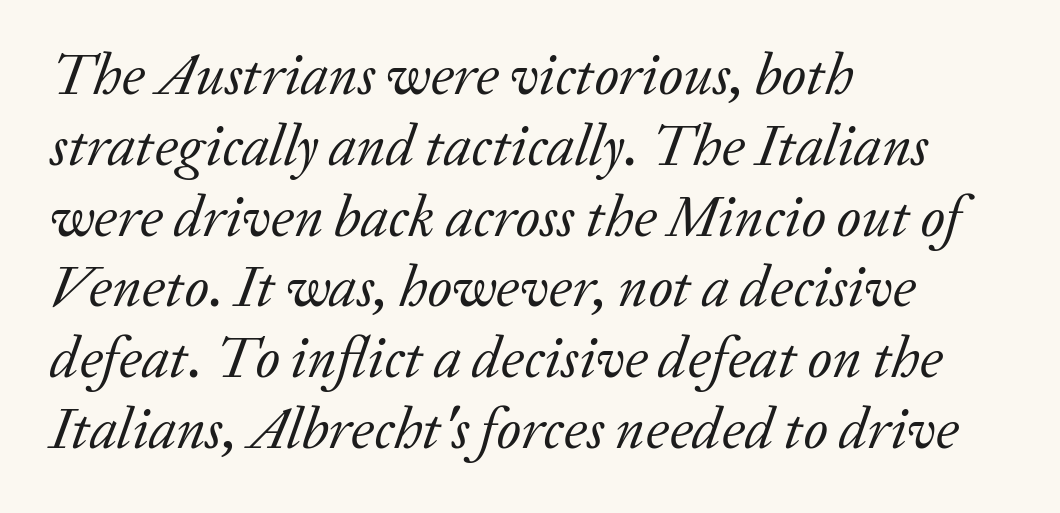
Rendered with sloped, italic letterforms. Short note: letters normally spaced. Letters rest on an invisible, unmarked baseline. A serif font was chosen for this passage.
